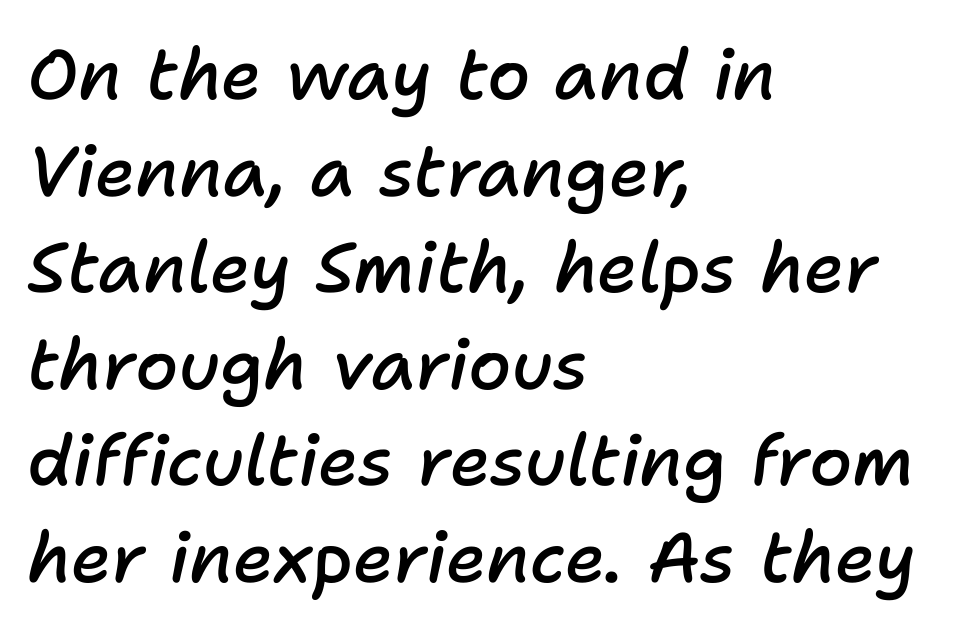
Leftover space on each line is placed entirely after the last word. Interline gaps are of average width in this sample. The font's italic variant was chosen for this text. There is no visible air inserted between adjacent glyphs.
